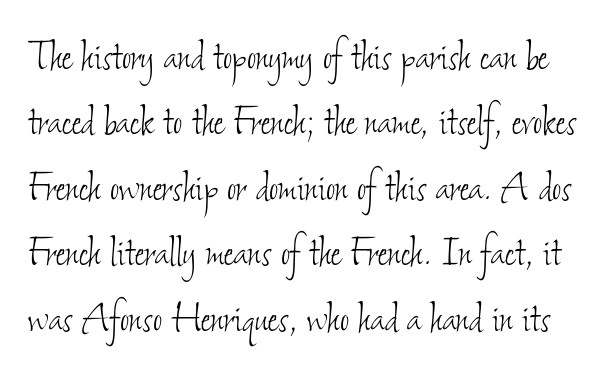
{"bold": "no", "weight": "thin", "width": "condensed", "stroke_contrast": "low", "x_height": "small", "monospaced": "no", "underline": "no", "line_spacing": "normal", "line_spacing_ratio": 1.31, "letter_spacing": "normal", "letter_spacing_em": 0.0, "glyph_px": 50}
